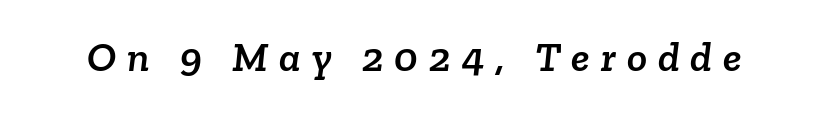
Each letter keeps its own natural width here, so spacing adapts to shape. These lines are composed in type with serifs. The space beneath each line is pristine and unruled. Does extra space separate the letters? Yes, quite a lot of it.
